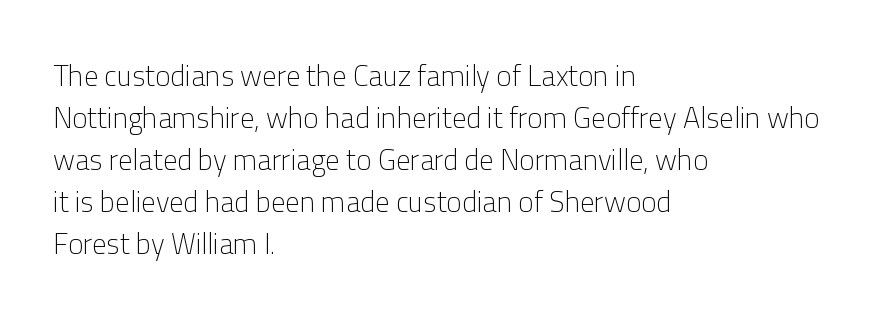
The characters are drawn with everyday or finer stroke widths. Proportional: the letters do not fall into vertical columns. The font family rendered here belongs to the sans-serif group. Quick note: interline space is typical. The setting favours the left margin, as ordinary paragraphs usually do. The lettering stays uniformly vertical, giving the passage a roman look.
